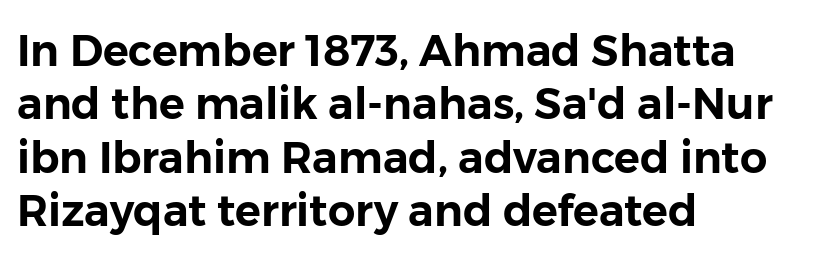
{"serif": "no", "italic": "no", "width": "normal", "stroke_contrast": "low", "x_height": "medium", "monospaced": "no", "underline": "no", "align": "left", "line_spacing_ratio": 1.24, "letter_spacing": "normal", "letter_spacing_em": 0.0, "glyph_px": 43}
